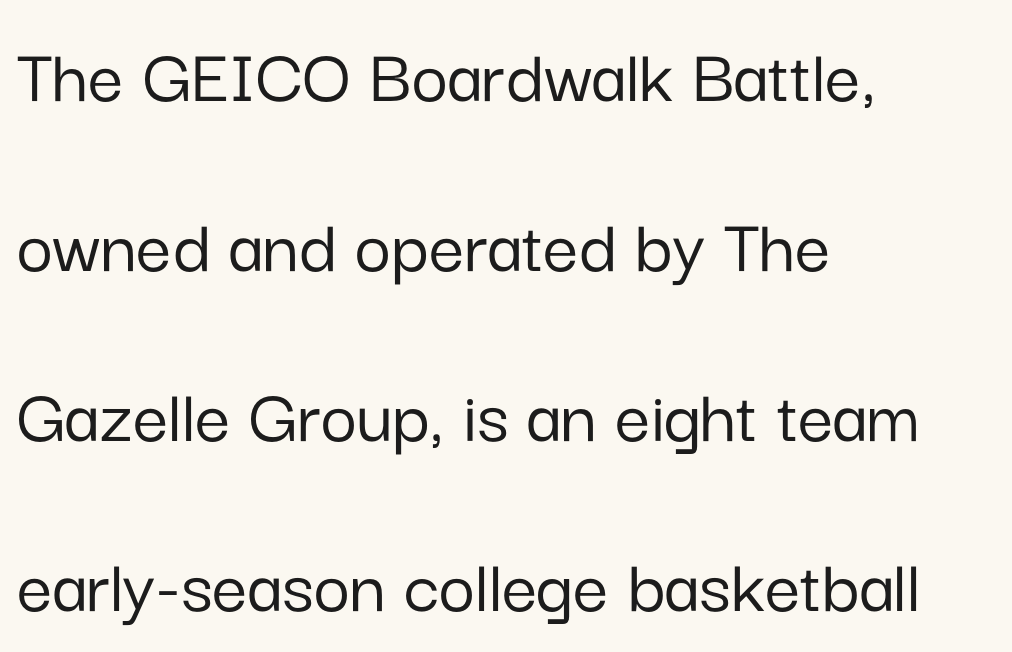
The image shows 79 px sans-serif type, upright; set left-aligned, loose line spacing (2.15x), normal letter spacing, not underlined; low stroke contrast and a medium x-height.
